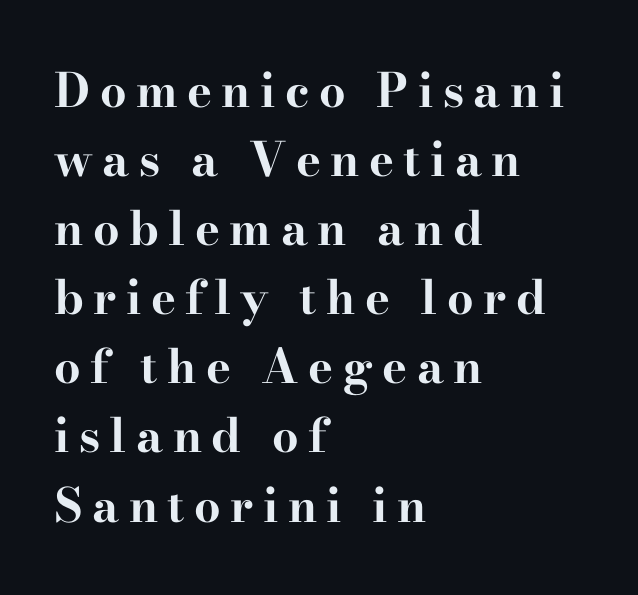
The tracking jumps out immediately: characters are airy and widely separated. A serif font was chosen for this passage. The strip under each line holds only bare page. Heft: maximum for text — a bold. A typesetter would mark this as roman, not italic.
